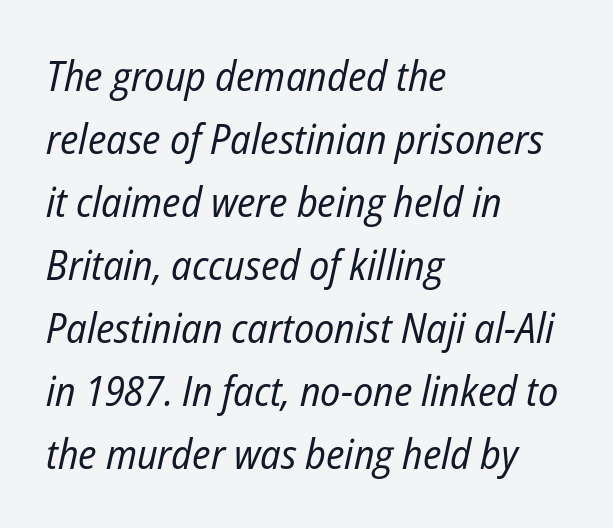
{"italic": "yes", "lean": "right", "slant_degrees": 12, "bold": "no", "weight": "regular", "width": "condensed", "stroke_contrast": "low", "x_height": "medium", "monospaced": "no", "underline": "no", "align": "left", "line_spacing": "normal", "line_spacing_ratio": 1.5, "letter_spacing": "normal", "letter_spacing_em": 0.0, "glyph_px": 42}
